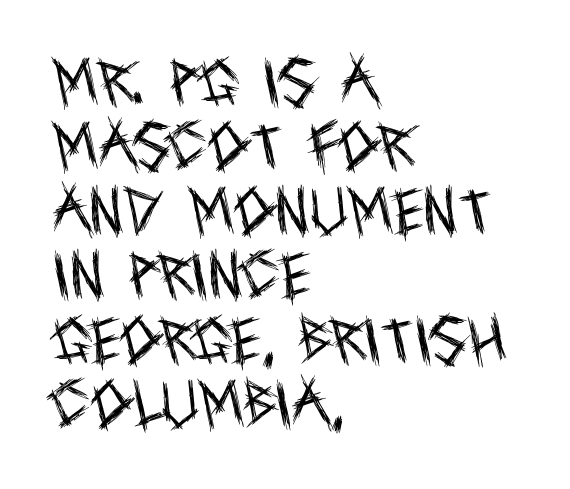
The image shows 52 px regular-weight, condensed sans-serif type, upright; set left-aligned, line spacing 1.24x, normal letter spacing, not underlined; a large x-height.
